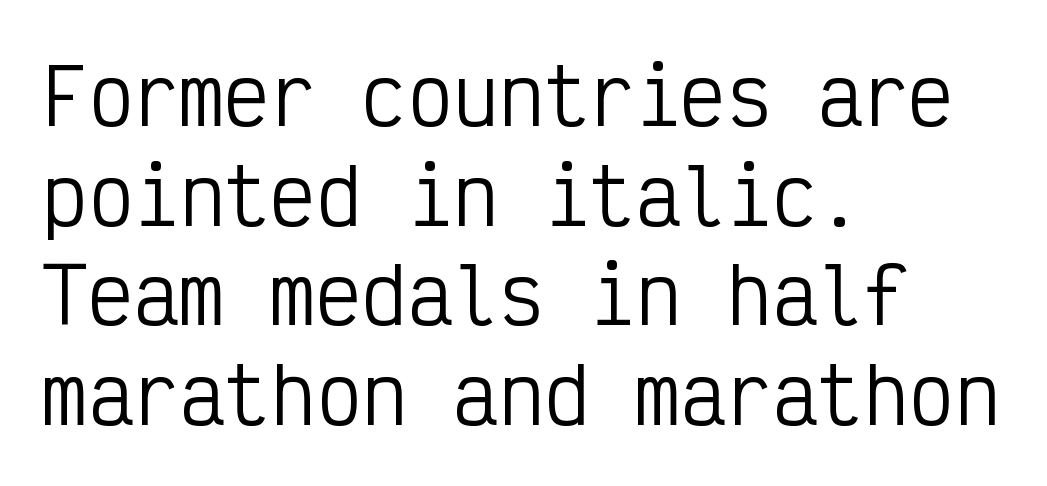
The letters carry no serifs — their stems end cleanly without finishing strokes. The rendering anchors every line to the left-hand side. How are the letters spaced? Ordinarily, with no added tracking. Baseline-to-baseline distance is the conventional proportion of letter height. This reads as an unemphasized weight, regular at the heaviest. A roman cut, with each character standing at attention.
